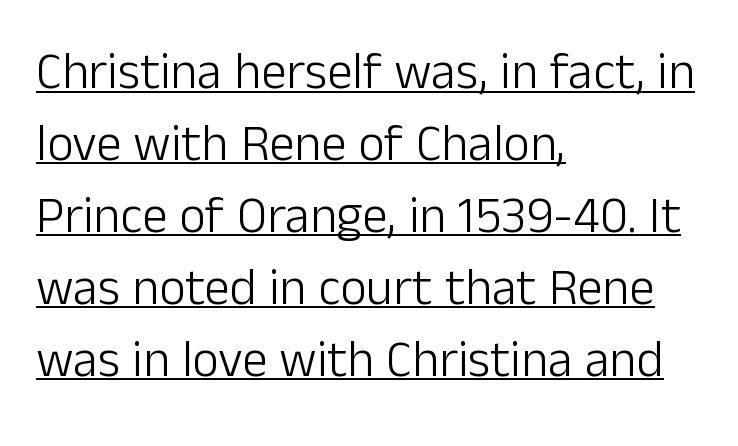
Q: Is the text bold? A: No.
Q: Is the text italic (slanted)? A: No, it is upright.
Q: Is the typeface a serif or a sans-serif typeface? A: Sans-serif.
Q: Is the text underlined? A: Yes.
Q: How is the paragraph aligned? A: Left-aligned.
Q: Is the spacing between letters normal or unusually wide? A: Normal.
Q: Is the spacing between lines tight, normal or loose? A: Normal.
Q: Width (condensed, normal, or wide)? A: Normal.
Q: Stroke contrast? A: Low.
Q: x-height? A: Medium.
Q: Monospaced? A: No.
